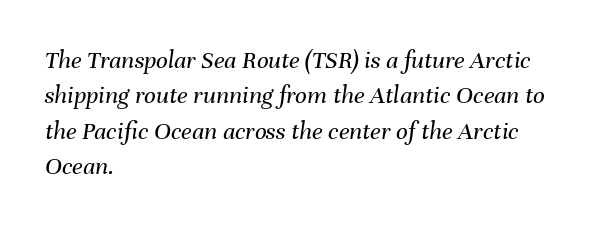
Emphasis-style slanted type is in use. Spacing between characters is what you'd get straight out of the box. Stems here are at most as thick as an everyday book face. Normally led — the rows are evenly, conventionally spaced. Leftover space on each line is placed entirely after the last word. No word sits above an underline.
